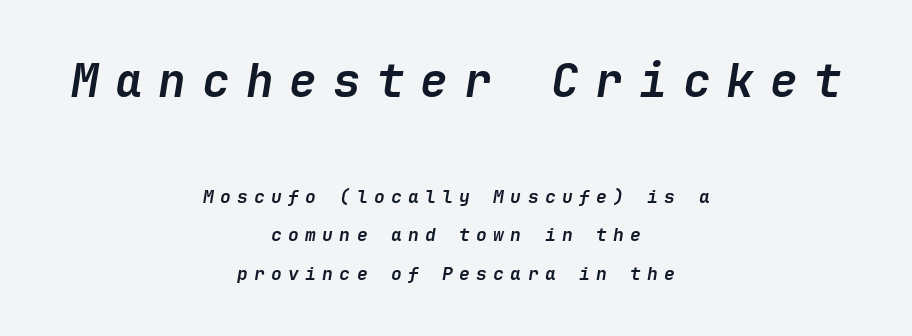
Q: Is the text bold? A: Yes.
Q: Is the text italic (slanted)? A: Yes, it leans right by about 9 degrees.
Q: Is the text underlined? A: No.
Q: How is the paragraph aligned? A: Centered.
Q: Is the spacing between letters normal or unusually wide? A: Unusually wide.
Q: Is the spacing between lines tight, normal or loose? A: Loose.
Q: Which block of text is set in a larger size, the first (top) or the second (bottom)? A: The first (top) one.
Q: Width (condensed, normal, or wide)? A: Normal.
Q: Stroke contrast? A: Low.
Q: x-height? A: Medium.
